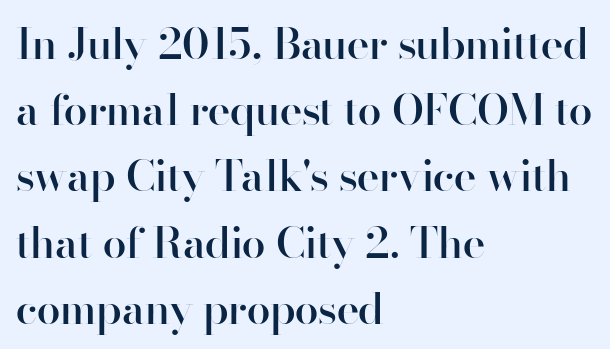
Q: Is the text bold? A: Semi-bold.
Q: Is the text italic (slanted)? A: No, it is upright.
Q: Is the typeface a serif or a sans-serif typeface? A: Sans-serif.
Q: Is the text underlined? A: No.
Q: How is the paragraph aligned? A: Left-aligned.
Q: Is the spacing between letters normal or unusually wide? A: Normal.
Q: Is the spacing between lines tight, normal or loose? A: Normal.
Q: Width (condensed, normal, or wide)? A: Normal.
Q: Stroke contrast? A: High.
Q: x-height? A: Small.
Q: Monospaced? A: No.
